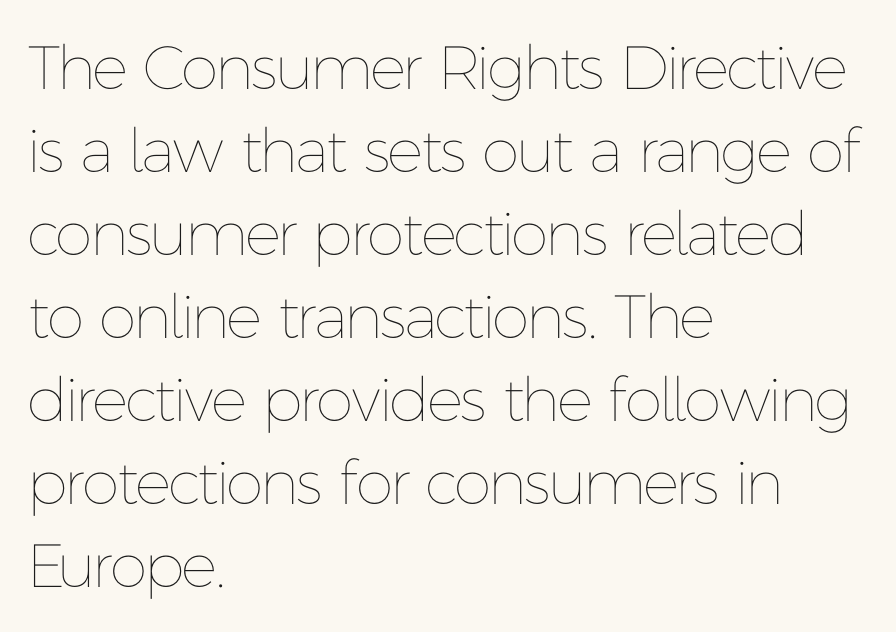
The image shows 61 px thin type, upright; set left-aligned, normal line spacing (1.36x), normal letter spacing, not underlined; low stroke contrast and a medium x-height.
